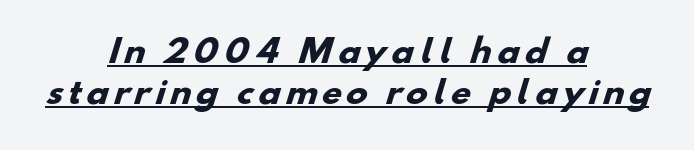
{"serif": "no", "bold": "yes", "weight": "heavy", "width": "normal", "stroke_contrast": "low", "x_height": "small", "monospaced": "no", "underline": "yes", "align": "center", "line_spacing": "normal", "line_spacing_ratio": 1.27, "glyph_px": 32}
